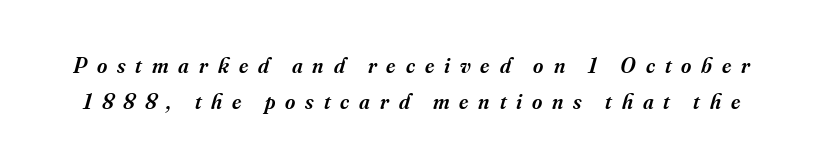
The image shows 22 px text type, italic (leaning right); set normal line spacing (1.62x), unusually wide letter spacing (+0.45 em), not underlined.
